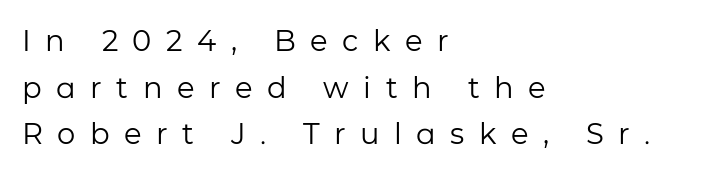
{"serif": "no", "italic": "no", "bold": "no", "weight": "regular", "width": "normal", "stroke_contrast": "low", "x_height": "medium", "monospaced": "no", "underline": "no", "align": "left", "line_spacing": "normal", "line_spacing_ratio": 1.61, "letter_spacing": "wide", "letter_spacing_em": 0.5, "glyph_px": 29}
